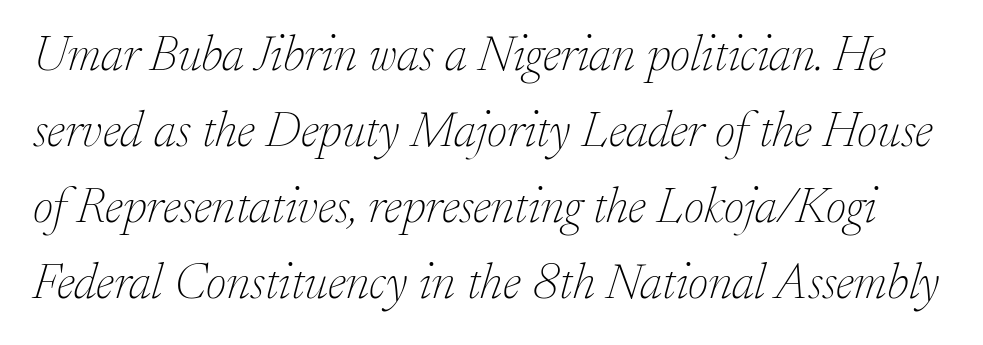
The image shows 50 px thin serif type, italic (leaning right); set normal line spacing (1.52x), normal letter spacing, not underlined; low stroke contrast and a small x-height.
